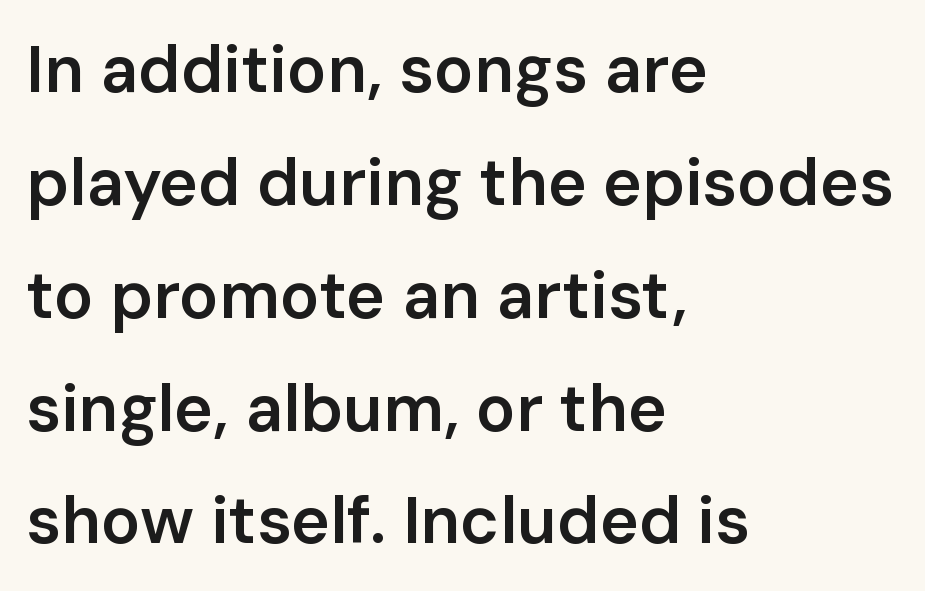
{"serif": "no", "italic": "no", "bold": "semi", "weight": "semibold", "width": "normal", "stroke_contrast": "low", "x_height": "medium", "monospaced": "no", "underline": "no", "align": "left", "line_spacing_ratio": 1.71, "letter_spacing": "normal", "letter_spacing_em": 0.0, "glyph_px": 66}
